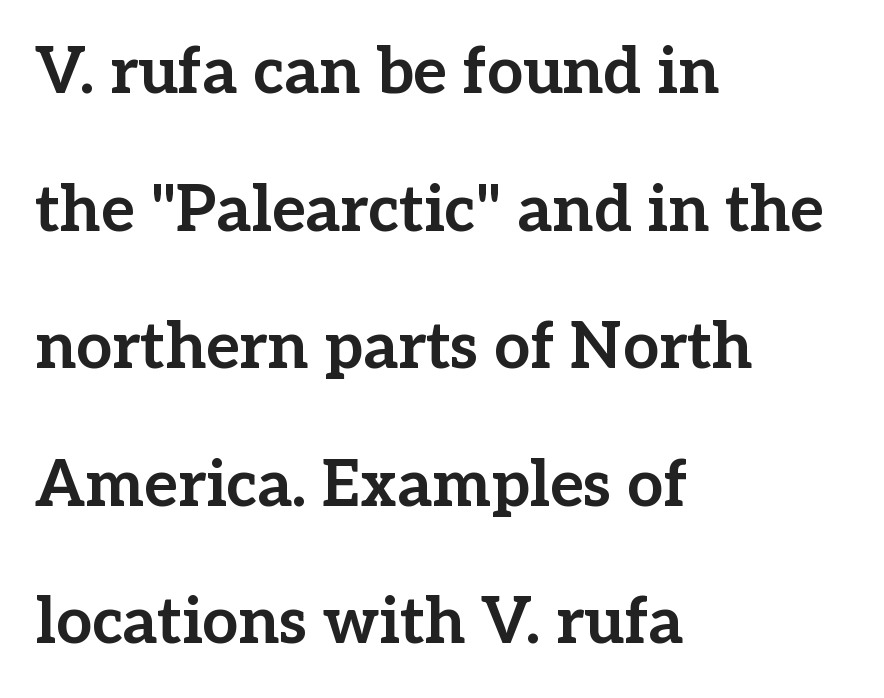
{"serif": "yes", "italic": "no", "bold": "yes", "weight": "bold", "width": "normal", "stroke_contrast": "low", "x_height": "medium", "monospaced": "no", "underline": "no", "align": "left", "line_spacing": "loose", "line_spacing_ratio": 2.15, "letter_spacing": "normal", "letter_spacing_em": 0.0, "glyph_px": 64}
